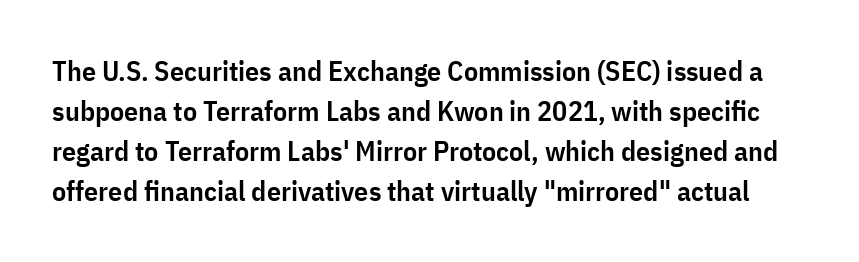
The image shows 28 px semibold, condensed sans-serif type, upright; set normal line spacing (1.43x), normal letter spacing, not underlined; low stroke contrast and a medium x-height.
